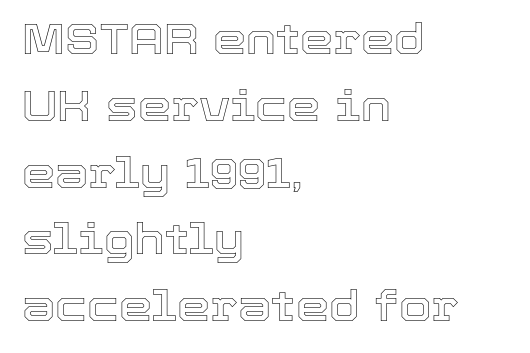
The image shows 42 px text type, upright; set left-aligned, normal line spacing (1.59x), normal letter spacing, not underlined; a medium x-height.
